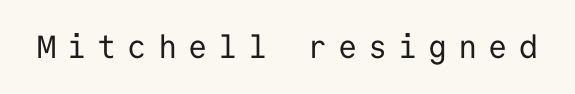
The image shows 32 px regular-weight sans-serif type, upright, monospaced; set unusually wide letter spacing (+0.34 em), not underlined; low stroke contrast and a medium x-height.
